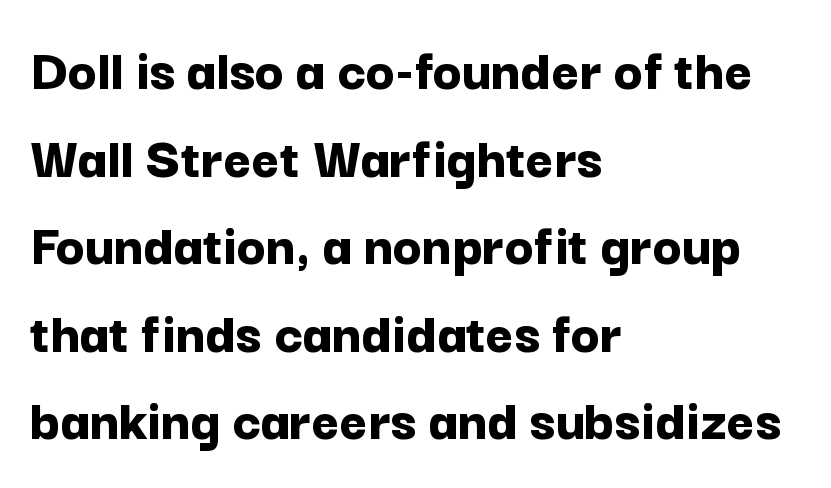
Q: Is the text bold? A: Yes.
Q: Is the text italic (slanted)? A: No, it is upright.
Q: Is the typeface a serif or a sans-serif typeface? A: Sans-serif.
Q: Is the text underlined? A: No.
Q: How is the paragraph aligned? A: Left-aligned.
Q: Is the spacing between letters normal or unusually wide? A: Normal.
Q: Is the spacing between lines tight, normal or loose? A: Normal.
Q: Width (condensed, normal, or wide)? A: Normal.
Q: Stroke contrast? A: Low.
Q: x-height? A: Medium.
Q: Monospaced? A: No.
